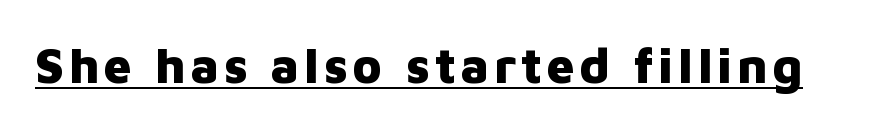
{"serif": "no", "italic": "no", "bold": "yes", "weight": "heavy", "width": "normal", "stroke_contrast": "low", "x_height": "medium", "monospaced": "no", "underline": "yes", "glyph_px": 49}
